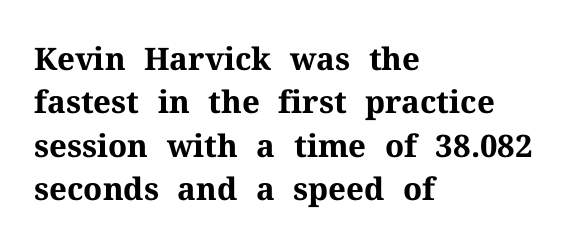
The image shows 31 px bold serif type, upright; set left-aligned, normal line spacing (1.4x), normal letter spacing, not underlined; medium stroke contrast and a medium x-height.
